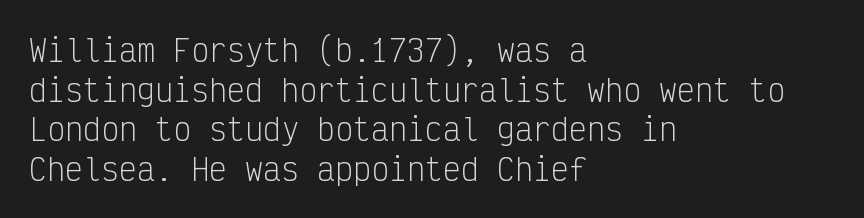
One-word summary of the alignment: left. Classification — sans serif. Each new line begins a customary step beneath the previous one. Tracking value appears to be zero — textbook default spacing. Tall strokes in this sample are plumb rather than angled.
